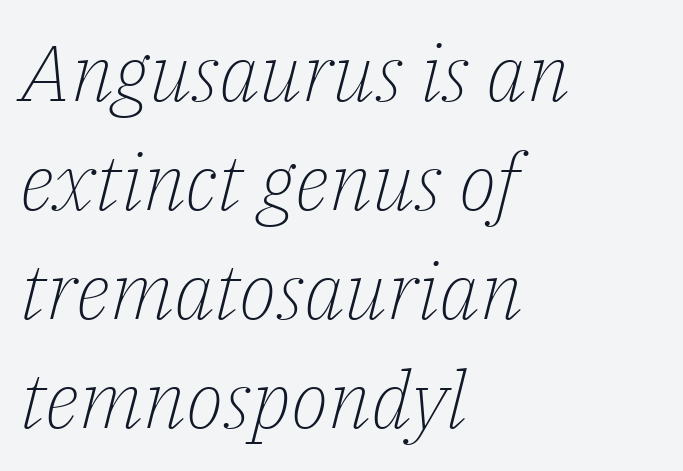
Q: Is the text bold? A: No.
Q: Is the text italic (slanted)? A: Yes, it leans right by about 14 degrees.
Q: Is the typeface a serif or a sans-serif typeface? A: Serif.
Q: Is the text underlined? A: No.
Q: How is the paragraph aligned? A: Left-aligned.
Q: Is the spacing between letters normal or unusually wide? A: Normal.
Q: Is the spacing between lines tight, normal or loose? A: Normal.
Q: Width (condensed, normal, or wide)? A: Normal.
Q: Stroke contrast? A: Low.
Q: x-height? A: Medium.
Q: Monospaced? A: No.
